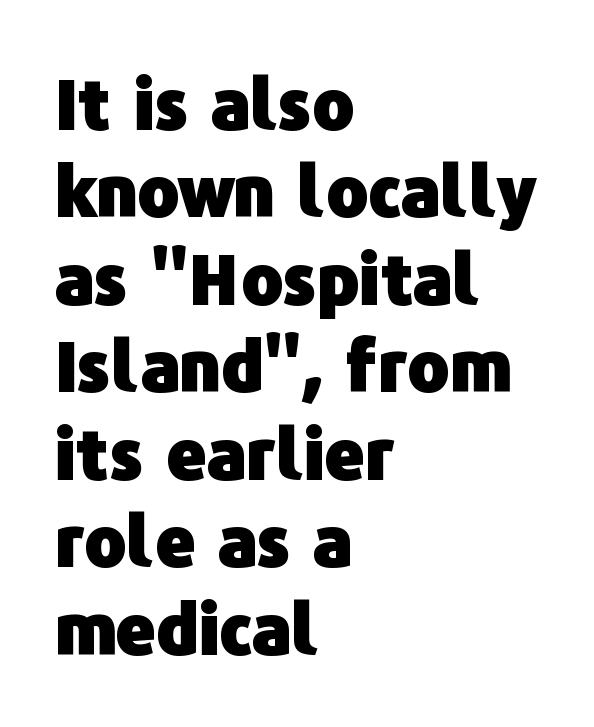
{"serif": "no", "italic": "no", "bold": "yes", "weight": "heavy", "width": "normal", "stroke_contrast": "low", "x_height": "medium", "monospaced": "no", "underline": "no", "align": "left", "line_spacing": "normal", "line_spacing_ratio": 1.25, "letter_spacing": "normal", "letter_spacing_em": 0.0, "glyph_px": 70}
